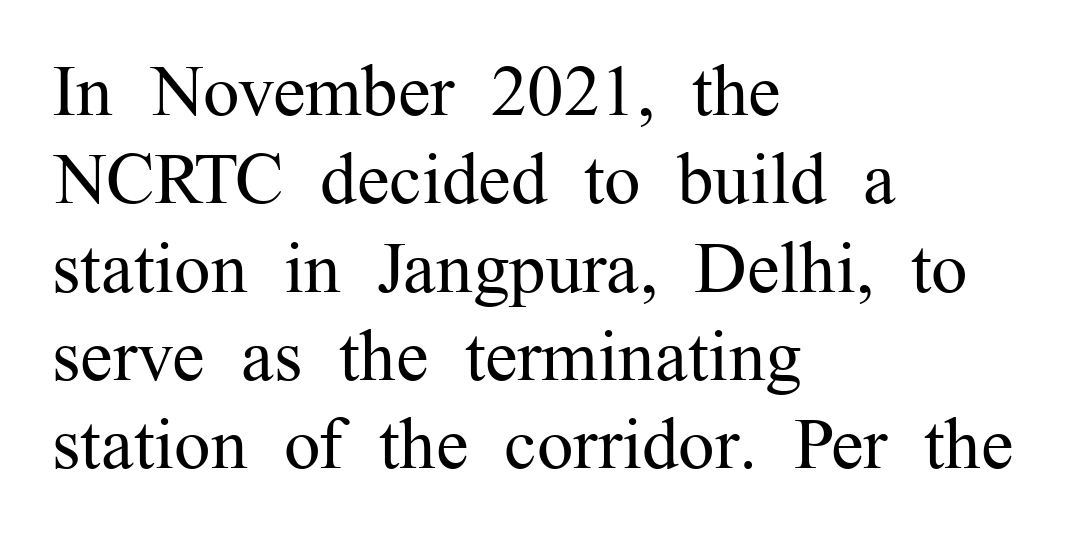
The image shows 73 px regular-weight serif type, upright; set left-aligned, line spacing 1.21x, normal letter spacing, not underlined; medium stroke contrast and a medium x-height.
